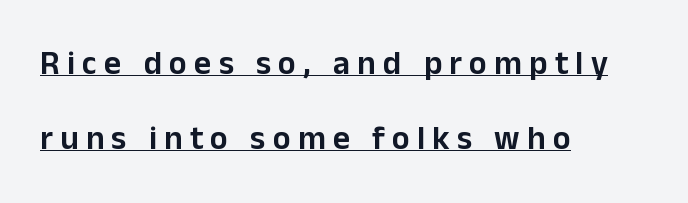
Q: Is the text italic (slanted)? A: No, it is upright.
Q: Is the typeface a serif or a sans-serif typeface? A: Sans-serif.
Q: Is the text underlined? A: Yes.
Q: How is the paragraph aligned? A: Left-aligned.
Q: Is the spacing between letters normal or unusually wide? A: Unusually wide.
Q: Is the spacing between lines tight, normal or loose? A: Loose.
Q: Width (condensed, normal, or wide)? A: Normal.
Q: Stroke contrast? A: Low.
Q: x-height? A: Medium.
Q: Monospaced? A: No.
